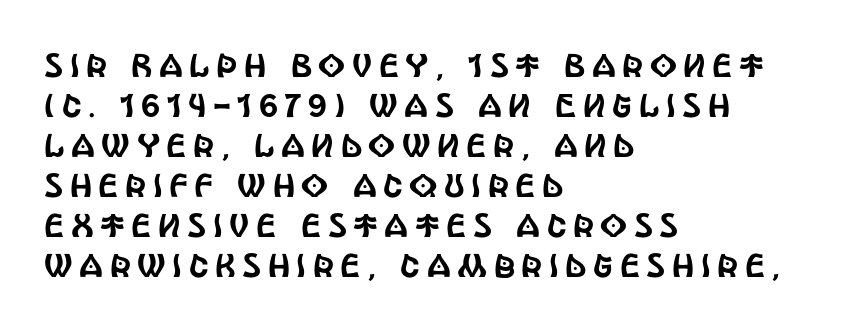
The image shows 33 px condensed sans-serif type, upright; set left-aligned, line spacing 1.21x, unusually wide letter spacing (+0.2 em), not underlined; a large x-height.
